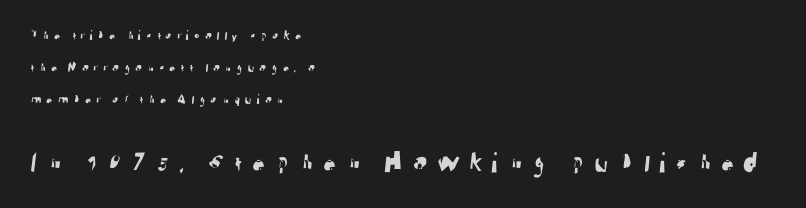
{"serif": "no", "width": "normal", "stroke_contrast": "low", "x_height": "medium", "monospaced": "no", "underline": "no", "align": "left", "line_spacing": "loose", "line_spacing_ratio": 2.3, "letter_spacing": "wide", "letter_spacing_em": 0.26, "larger_block": "second", "size_ratio": 2.07, "glyph_px": 29}
